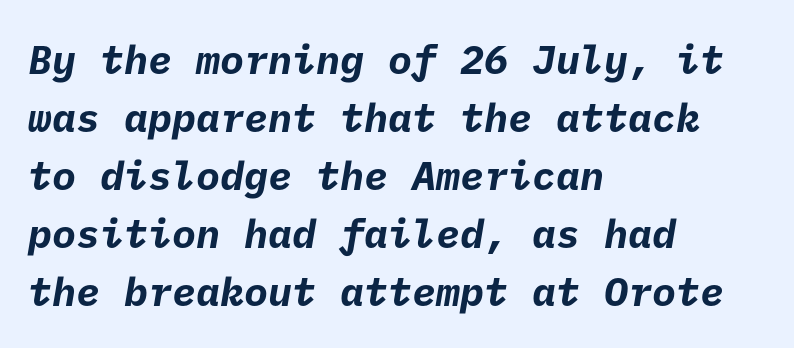
Q: Is the text bold? A: Yes.
Q: Is the typeface a serif or a sans-serif typeface? A: Sans-serif.
Q: Is the text underlined? A: No.
Q: How is the paragraph aligned? A: Left-aligned.
Q: Is the spacing between letters normal or unusually wide? A: Normal.
Q: Is the spacing between lines tight, normal or loose? A: Normal.
Q: Width (condensed, normal, or wide)? A: Normal.
Q: Stroke contrast? A: Low.
Q: x-height? A: Medium.
